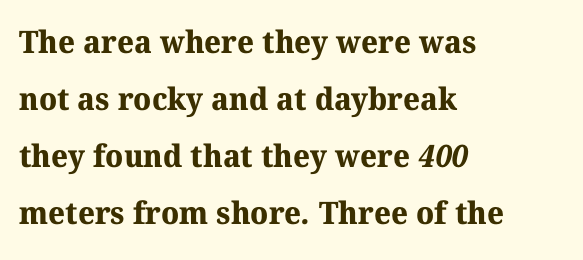
Q: Is the text bold? A: Yes.
Q: Is the typeface a serif or a sans-serif typeface? A: Serif.
Q: Is the text underlined? A: No.
Q: How is the paragraph aligned? A: Left-aligned.
Q: Is the spacing between letters normal or unusually wide? A: Normal.
Q: Width (condensed, normal, or wide)? A: Normal.
Q: Stroke contrast? A: Medium.
Q: x-height? A: Medium.
Q: Monospaced? A: No.
